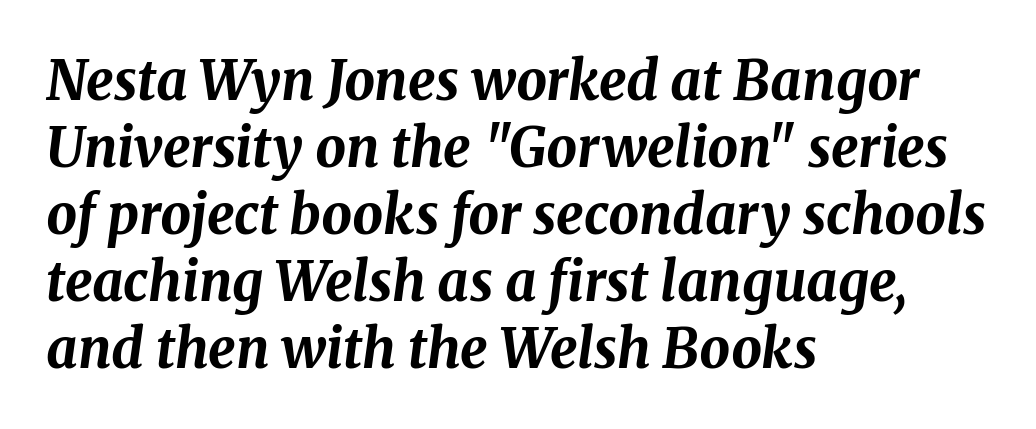
Typeset ragged right — the left edge is the straight one. The letters are bold, with thick, heavy strokes. Descenders hang freely into open space. These lines were composed using italics. The face used here is proportionally spaced, like ordinary book or web type.
